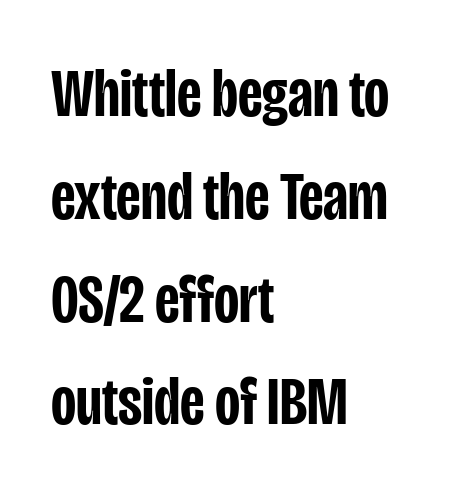
Q: Is the text bold? A: Semi-bold.
Q: Is the text italic (slanted)? A: No, it is upright.
Q: Is the typeface a serif or a sans-serif typeface? A: Sans-serif.
Q: Is the text underlined? A: No.
Q: How is the paragraph aligned? A: Left-aligned.
Q: Is the spacing between letters normal or unusually wide? A: Normal.
Q: Is the spacing between lines tight, normal or loose? A: Normal.
Q: Width (condensed, normal, or wide)? A: Condensed.
Q: Stroke contrast? A: Low.
Q: x-height? A: Large.
Q: Monospaced? A: No.
